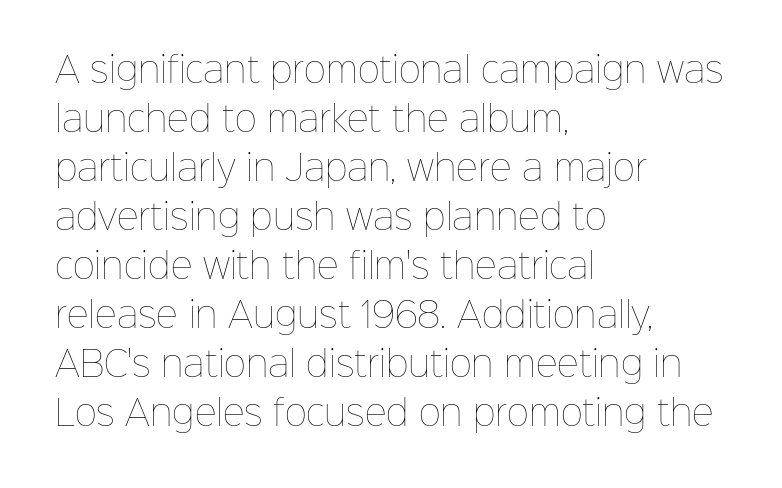
The image shows 34 px thin type, upright; set left-aligned, normal line spacing (1.44x), normal letter spacing, not underlined; low stroke contrast and a medium x-height.
